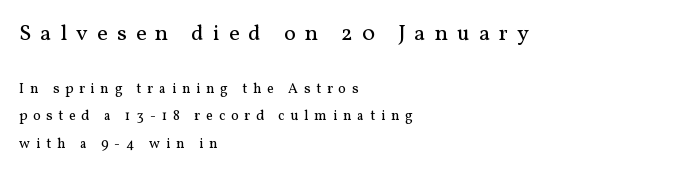
{"italic": "no", "bold": "no", "underline": "no", "align": "left", "line_spacing": "loose", "line_spacing_ratio": 1.94, "letter_spacing": "wide", "letter_spacing_em": 0.42, "larger_block": "first", "size_ratio": 1.57, "glyph_px": 22}
